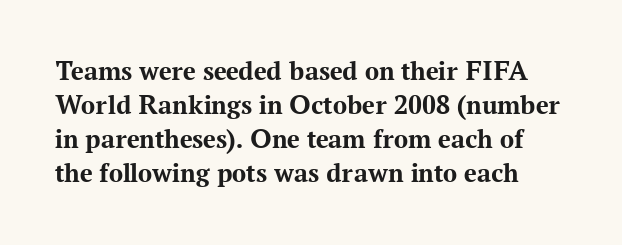
{"serif": "yes", "italic": "no", "bold": "yes", "weight": "bold", "width": "normal", "stroke_contrast": "medium", "x_height": "medium", "monospaced": "no", "underline": "no", "line_spacing_ratio": 1.22, "letter_spacing": "normal", "letter_spacing_em": 0.0, "glyph_px": 28}
